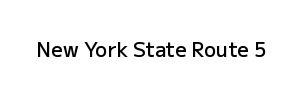
Q: Is the text bold? A: Semi-bold.
Q: Is the text italic (slanted)? A: No, it is upright.
Q: Is the text underlined? A: No.
Q: Is the spacing between letters normal or unusually wide? A: Normal.
